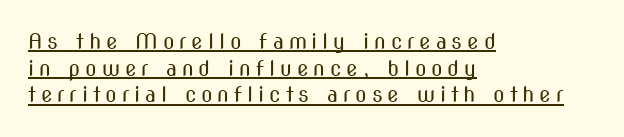
Q: Is the text bold? A: No.
Q: Is the text italic (slanted)? A: No, it is upright.
Q: Is the text underlined? A: Yes.
Q: How is the paragraph aligned? A: Left-aligned.
Q: Is the spacing between letters normal or unusually wide? A: Unusually wide.
Q: Is the spacing between lines tight, normal or loose? A: Normal.
